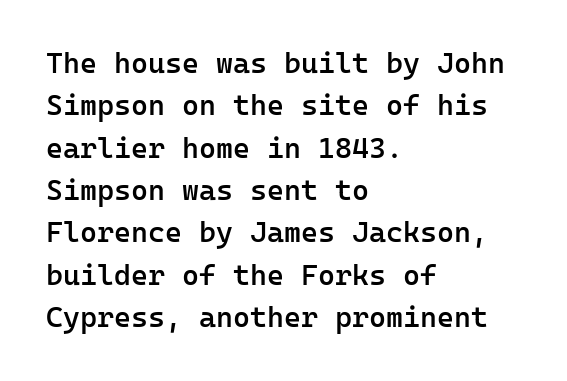
The image shows 29 px semibold sans-serif type, upright, monospaced; set left-aligned, normal line spacing (1.46x), normal letter spacing, not underlined; low stroke contrast and a medium x-height.
